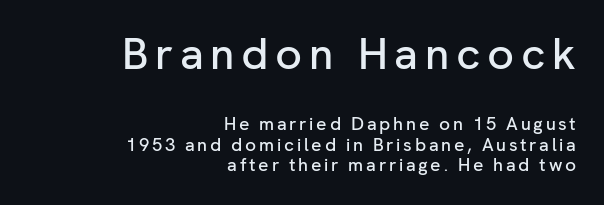
The image shows 44 px sans-serif type, upright; set right-aligned, tight line spacing (1.14x), not underlined; the first (top) block is 2.44x larger; low stroke contrast and a medium x-height.
